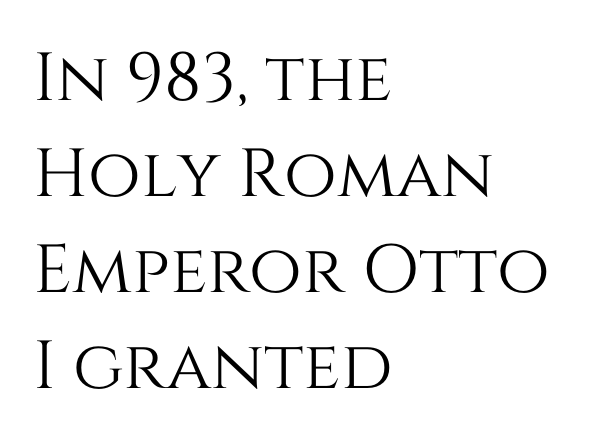
{"italic": "no", "width": "normal", "stroke_contrast": "medium", "x_height": "large", "monospaced": "no", "underline": "no", "align": "left", "line_spacing": "normal", "line_spacing_ratio": 1.41, "letter_spacing": "normal", "letter_spacing_em": 0.0, "glyph_px": 68}
